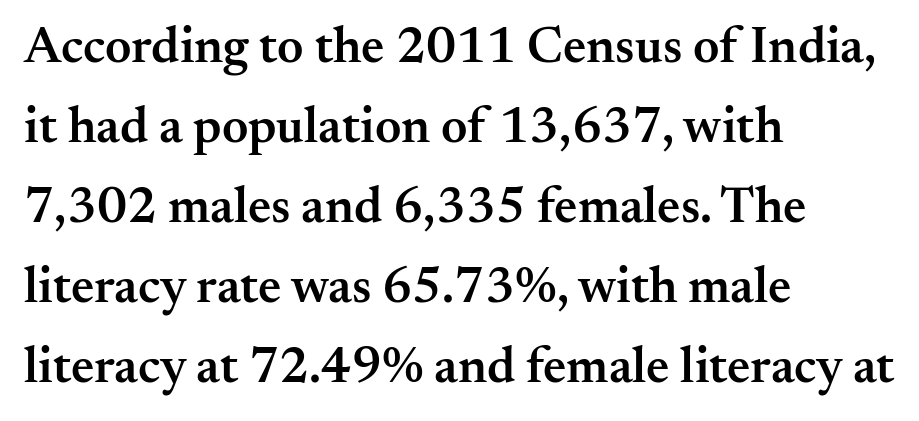
The image shows 51 px semibold serif type, upright; set left-aligned, normal line spacing (1.57x), normal letter spacing, not underlined; medium stroke contrast and a small x-height.
